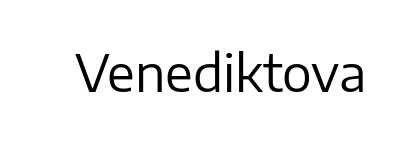
Regarding serifs, this sample does without them. Varying glyph widths throughout — classic text-font behaviour. Vertical stems look standard width or narrower in stroke. This rendering leaves character spacing at its baseline value. This is roman type, the default non-slanted kind.
